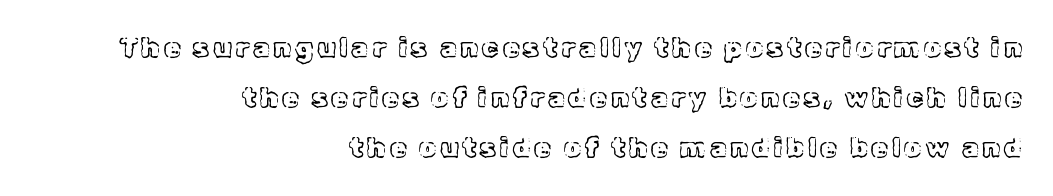
Q: Is the text italic (slanted)? A: No, it is upright.
Q: Is the text underlined? A: No.
Q: How is the paragraph aligned? A: Right-aligned.
